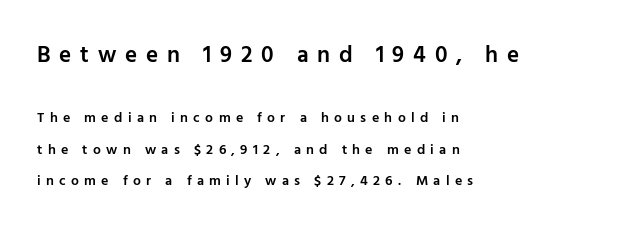
Q: Is the text bold? A: Semi-bold.
Q: Is the text italic (slanted)? A: No, it is upright.
Q: Is the text underlined? A: No.
Q: How is the paragraph aligned? A: Left-aligned.
Q: Is the spacing between letters normal or unusually wide? A: Unusually wide.
Q: Is the spacing between lines tight, normal or loose? A: Loose.
Q: Which block of text is set in a larger size, the first (top) or the second (bottom)? A: The first (top) one.
